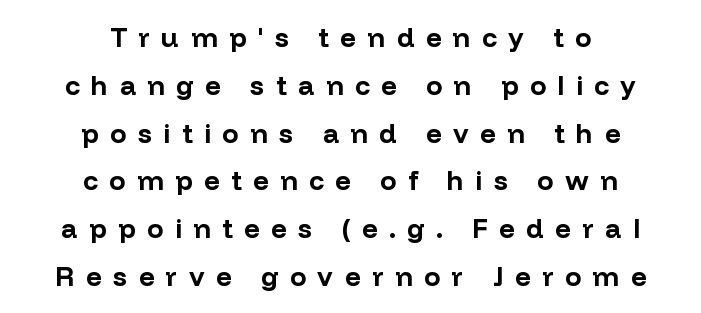
{"italic": "no", "bold": "yes", "underline": "no", "align": "center", "line_spacing_ratio": 1.77, "letter_spacing": "wide", "letter_spacing_em": 0.43, "glyph_px": 27}
